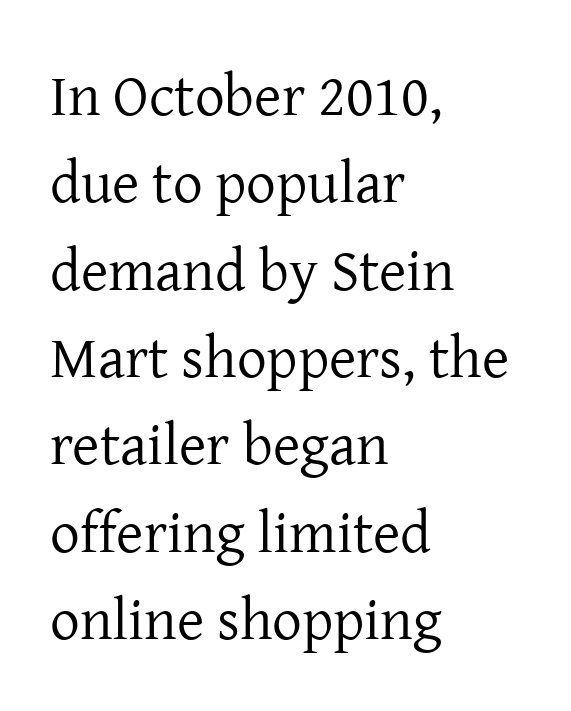
It's the straight-up-and-down kind of type. Compared with a typical body face, this is equally light or lighter still. Teacher's note: observe the even left margin — that is flush-left alignment. A normal amount of white space separates one row of letters from the next.
